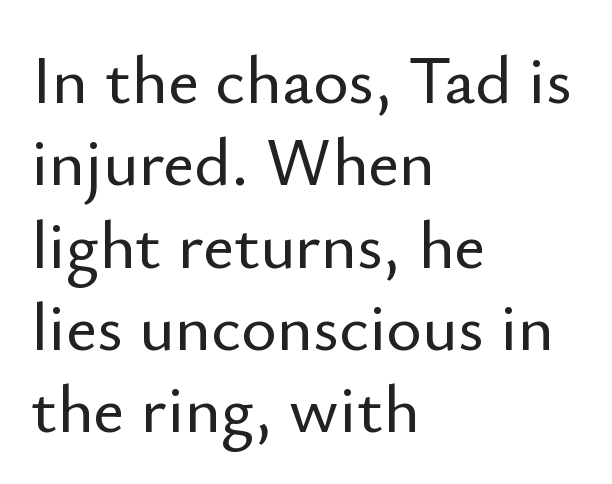
The image shows 68 px sans-serif type, upright; set left-aligned, line spacing 1.21x, normal letter spacing, not underlined; low stroke contrast and a small x-height.
